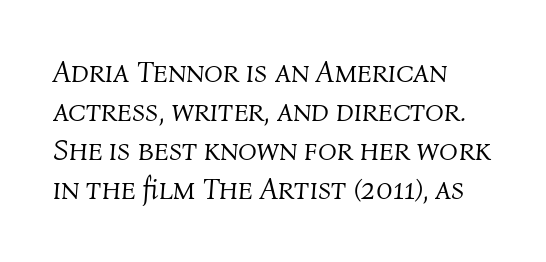
Q: Is the text bold? A: No.
Q: Is the text italic (slanted)? A: Yes, it leans right by about 4 degrees.
Q: Is the text underlined? A: No.
Q: How is the paragraph aligned? A: Left-aligned.
Q: Is the spacing between letters normal or unusually wide? A: Normal.
Q: Is the spacing between lines tight, normal or loose? A: Normal.
Q: Width (condensed, normal, or wide)? A: Normal.
Q: Stroke contrast? A: Medium.
Q: x-height? A: Medium.
Q: Monospaced? A: No.
